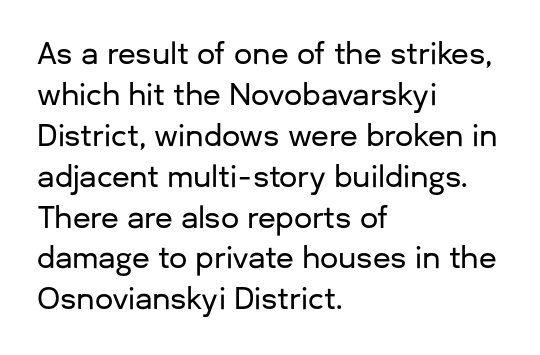
A bare baseline throughout the passage. The block of text has a typical density, with ordinary space between rows. Do the letters lean? They stand straight. The tracking reads as untouched default to a designer's eye.
